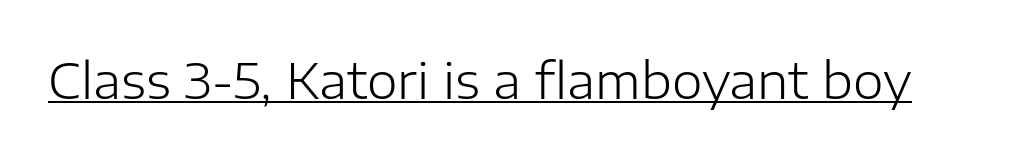
The image shows 49 px light sans-serif type, upright; set normal letter spacing, underlined; low stroke contrast and a medium x-height.
